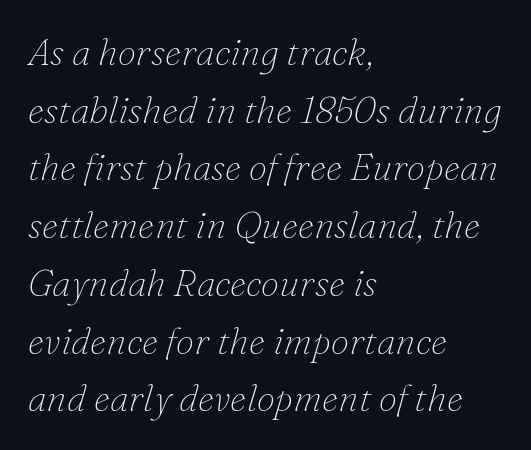
{"serif": "yes", "italic": "yes", "lean": "right", "slant_degrees": 16, "bold": "no", "weight": "thin", "width": "normal", "stroke_contrast": "low", "x_height": "small", "monospaced": "no", "underline": "no", "align": "left", "line_spacing": "normal", "line_spacing_ratio": 1.56, "letter_spacing": "normal", "letter_spacing_em": 0.0, "glyph_px": 37}
